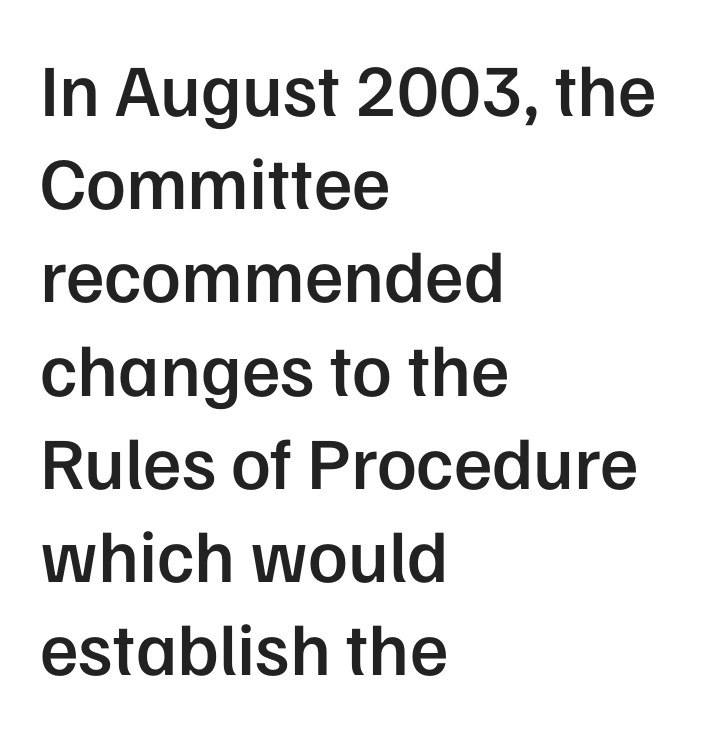
Q: Is the text bold? A: Semi-bold.
Q: Is the text italic (slanted)? A: No, it is upright.
Q: Is the typeface a serif or a sans-serif typeface? A: Sans-serif.
Q: Is the text underlined? A: No.
Q: How is the paragraph aligned? A: Left-aligned.
Q: Is the spacing between letters normal or unusually wide? A: Normal.
Q: Is the spacing between lines tight, normal or loose? A: Normal.
Q: Width (condensed, normal, or wide)? A: Normal.
Q: Stroke contrast? A: Low.
Q: x-height? A: Medium.
Q: Monospaced? A: No.
